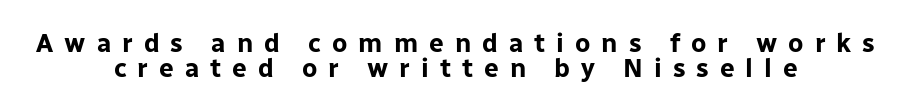
Q: Is the text bold? A: Yes.
Q: Is the text italic (slanted)? A: No, it is upright.
Q: Is the text underlined? A: No.
Q: How is the paragraph aligned? A: Centered.
Q: Is the spacing between letters normal or unusually wide? A: Unusually wide.
Q: Is the spacing between lines tight, normal or loose? A: Tight.
